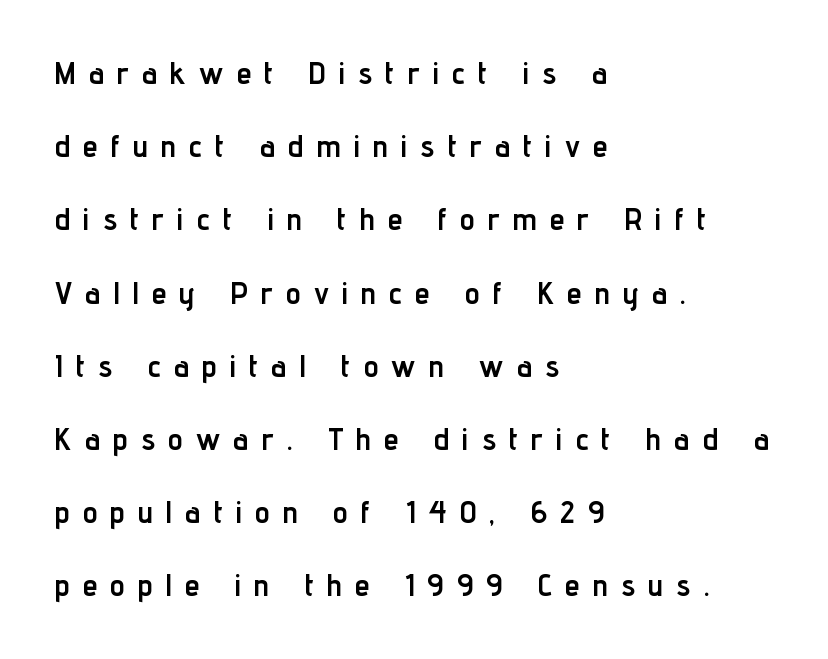
Q: Is the text bold? A: Yes.
Q: Is the text italic (slanted)? A: No, it is upright.
Q: Is the typeface a serif or a sans-serif typeface? A: Sans-serif.
Q: Is the text underlined? A: No.
Q: How is the paragraph aligned? A: Left-aligned.
Q: Is the spacing between letters normal or unusually wide? A: Unusually wide.
Q: Is the spacing between lines tight, normal or loose? A: Loose.
Q: Width (condensed, normal, or wide)? A: Condensed.
Q: Stroke contrast? A: Low.
Q: x-height? A: Medium.
Q: Monospaced? A: No.
